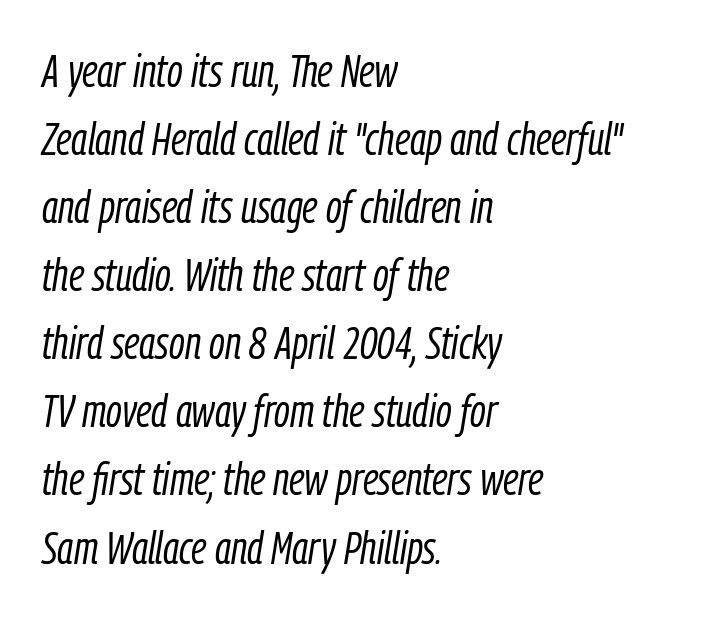
These lines keep a tight, regular rhythm from letter to letter. Here the designer chose a conventional face with non-uniform glyph widths. When letters slant like this, we call the style italic. Underline: absent. Letters have the restrained weight of plain body copy at most.
